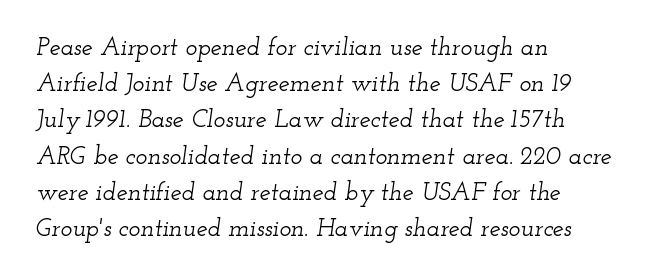
The image shows 25 px text type, italic (leaning right); set left-aligned, normal line spacing (1.45x), normal letter spacing, not underlined.
